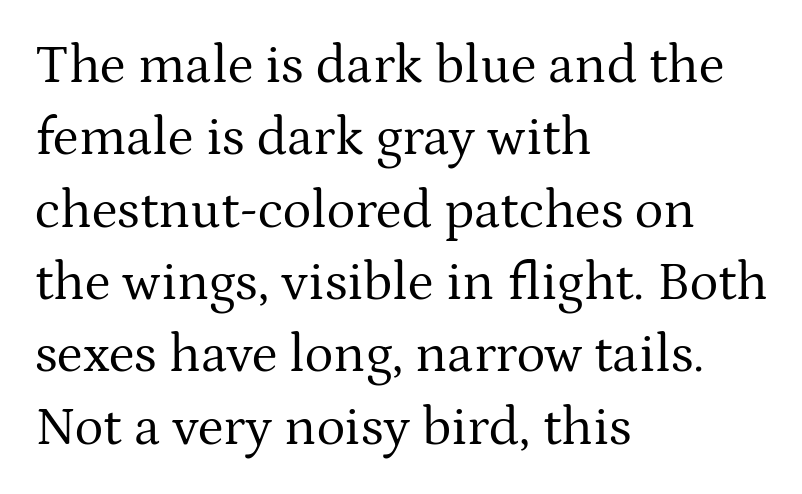
The rendering uses natural spacing where letterforms have individual widths. The axis of the letterforms is exactly vertical. Letters have the restrained weight of plain body copy at most. Vertically, the passage feels balanced, rows spaced as you'd expect. Standard letterfit; no display-style spreading of the glyphs. Beneath every word, the page is bare.
